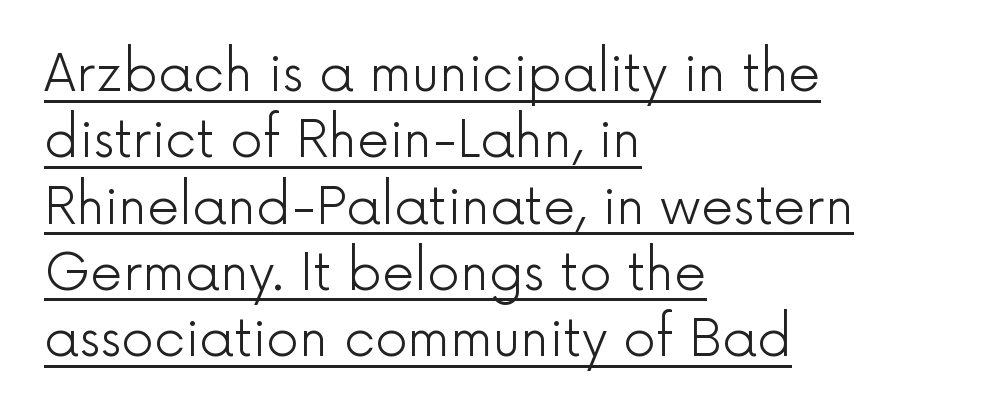
Typographically, this falls in the sans-serif category. Vertical stems look standard width or narrower in stroke. The passage is arranged the way most books set body copy — flush left. Underlining? Definitely there. The line texture is even and compact thanks to regular tracking. Reading down the column, the eye jumps a familiar distance to each next line.
